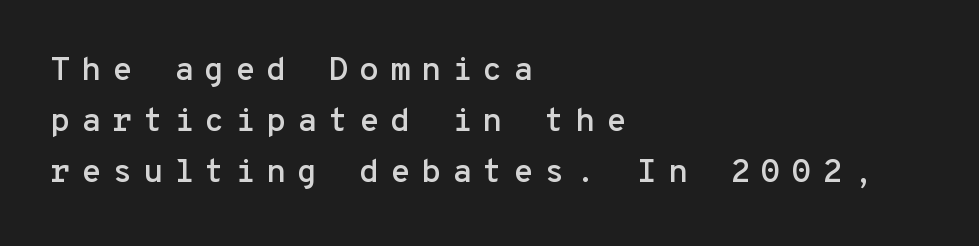
{"serif": "no", "italic": "no", "width": "normal", "stroke_contrast": "low", "x_height": "medium", "monospaced": "yes", "underline": "no", "align": "left", "line_spacing": "normal", "line_spacing_ratio": 1.55, "letter_spacing": "wide", "letter_spacing_em": 0.32, "glyph_px": 33}
